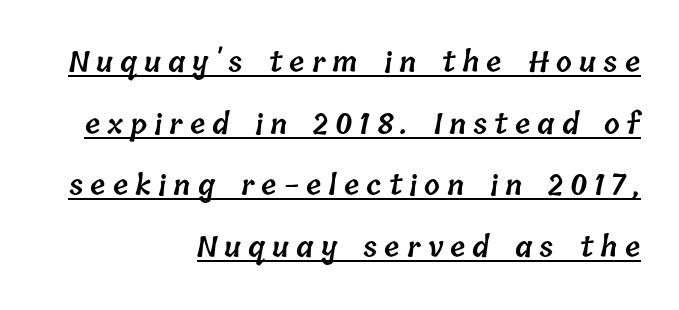
The image shows 28 px semibold type; set right-aligned, loose line spacing (2.2x), unusually wide letter spacing (+0.25 em), underlined; low stroke contrast and a medium x-height.
